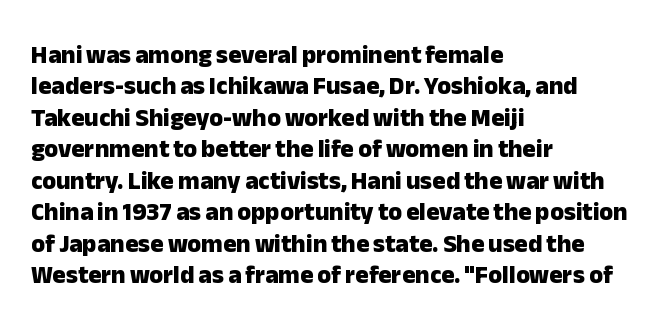
{"italic": "no", "bold": "yes", "underline": "no", "align": "left", "line_spacing": "normal", "line_spacing_ratio": 1.26, "letter_spacing": "normal", "letter_spacing_em": 0.0, "glyph_px": 25}
